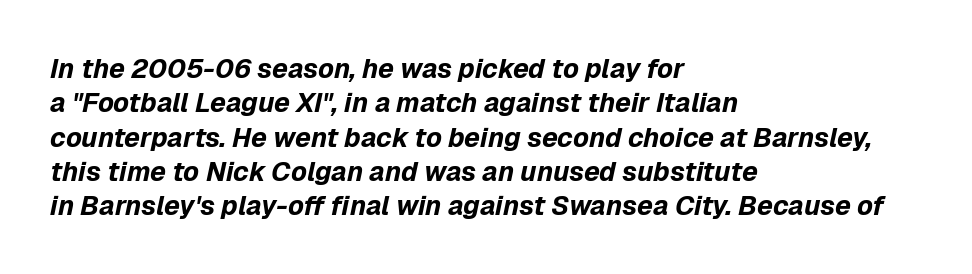
The image shows 27 px bold type, italic (leaning right); set left-aligned, normal line spacing (1.27x), normal letter spacing, not underlined.
